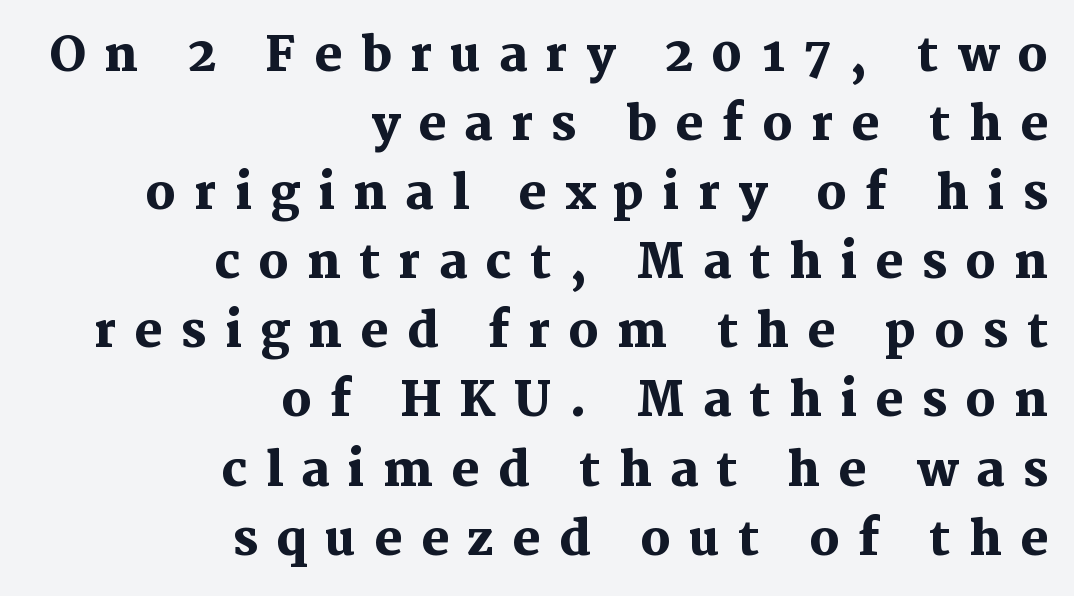
The setting favours the right margin, as signatures and pull-quotes sometimes do. Rule under the text: the space is simply empty. Do the characters align in a grid? No, the font is proportional. Unlike a clean sans, this face finishes its strokes with serifs. Vertically, the passage feels balanced, rows spaced as you'd expect.
